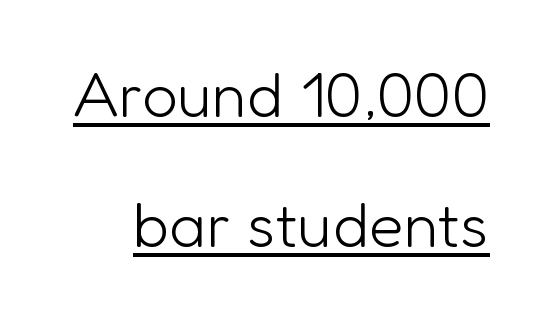
Students, note that the glyphs here touch the page at normal intervals. Check the space under the baseline: a stroke is drawn there. Each stroke keeps to a modest, everyday thickness or less. Is there much room between lines? Yes — plenty of vertical air separates them. The passage shown is typed in a proportional face where columns would drift. Do the letters lean? They stand straight.
